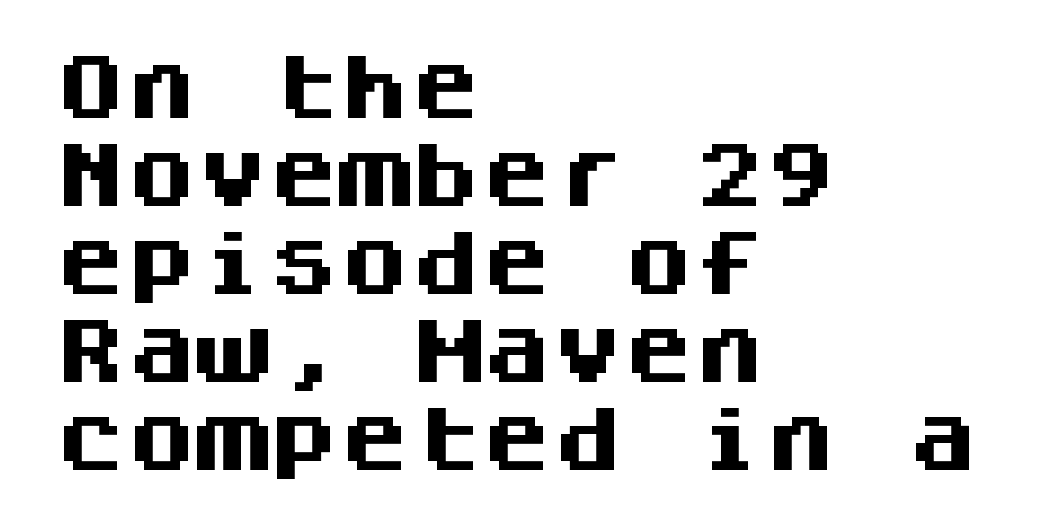
{"serif": "no", "italic": "no", "bold": "yes", "weight": "heavy", "width": "normal", "stroke_contrast": "medium", "x_height": "large", "monospaced": "yes", "underline": "no", "align": "left", "line_spacing_ratio": 1.24, "letter_spacing": "normal", "letter_spacing_em": 0.0, "glyph_px": 71}
